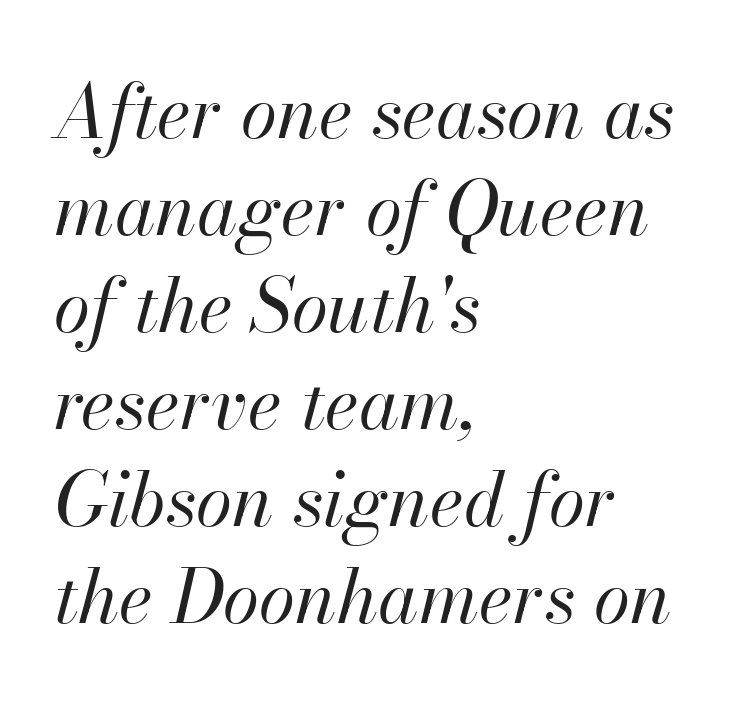
The image shows 74 px regular-weight type, italic (leaning right); set left-aligned, normal line spacing (1.31x), normal letter spacing, not underlined; high stroke contrast and a small x-height.
